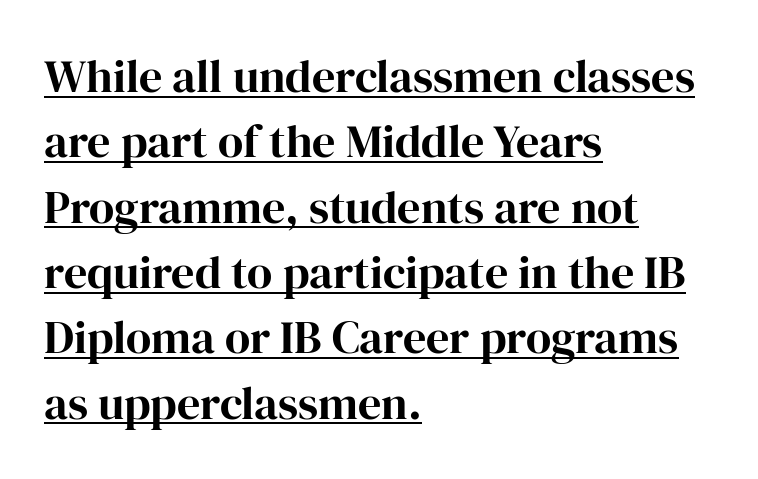
The image shows 46 px serif type, upright; set left-aligned, normal line spacing (1.42x), normal letter spacing, underlined; high stroke contrast and a medium x-height.
